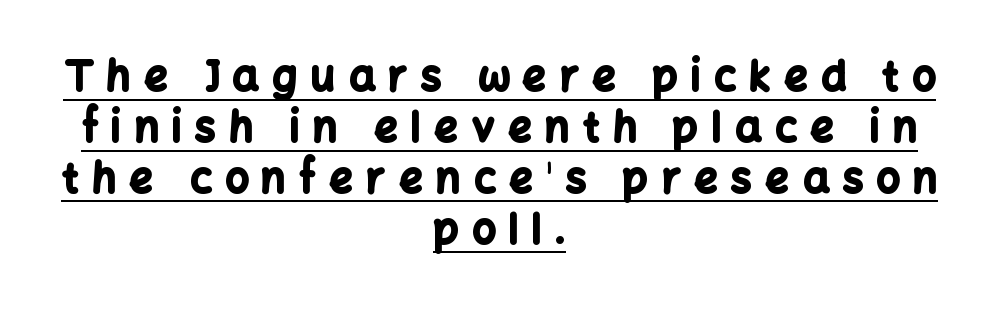
Q: Is the text bold? A: Yes.
Q: Is the text italic (slanted)? A: No, it is upright.
Q: Is the typeface a serif or a sans-serif typeface? A: Sans-serif.
Q: Is the text underlined? A: Yes.
Q: How is the paragraph aligned? A: Centered.
Q: Is the spacing between letters normal or unusually wide? A: Unusually wide.
Q: Width (condensed, normal, or wide)? A: Normal.
Q: Stroke contrast? A: Low.
Q: x-height? A: Medium.
Q: Monospaced? A: No.
